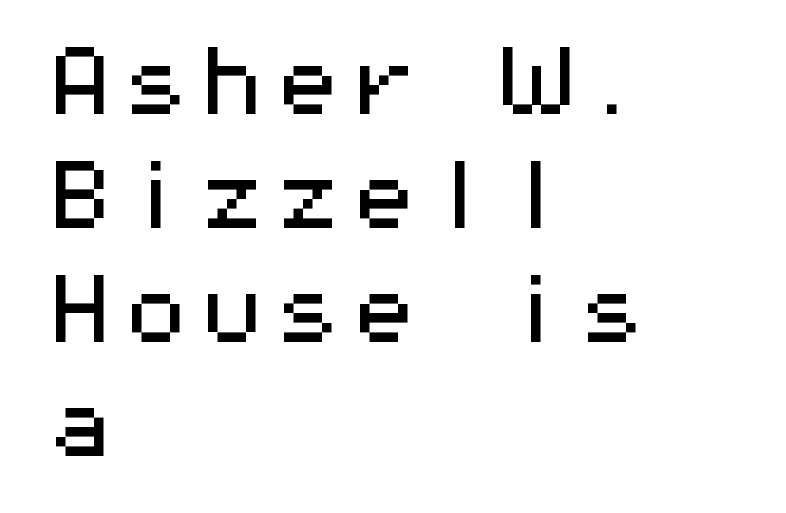
The image shows 76 px wide sans-serif type, upright, monospaced; set left-aligned, normal line spacing (1.5x), normal letter spacing, not underlined; medium stroke contrast and a medium x-height.
